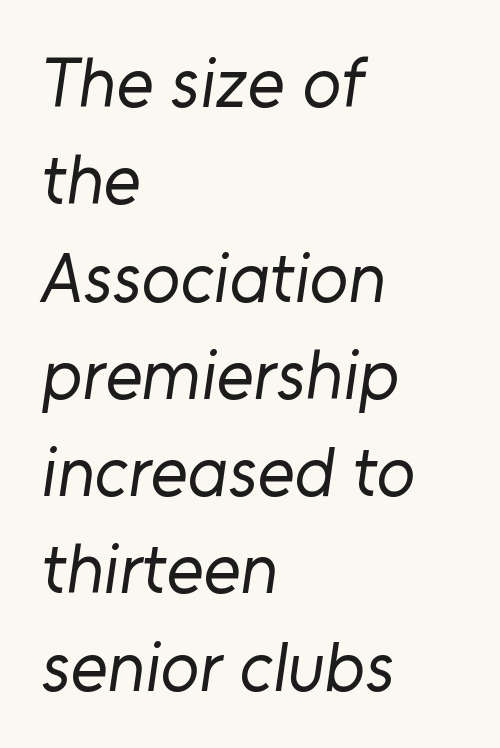
Typeset ragged right — the left edge is the straight one. Is the stroke heavy? The answer is a plain regular-or-lighter. The type is set solid horizontally, with unmodified tracking. You could not count columns in this text — the font is proportionally spaced. Leading matches the norm, producing a regular column. The glyphs are unaccompanied by any horizontal stroke below them.
